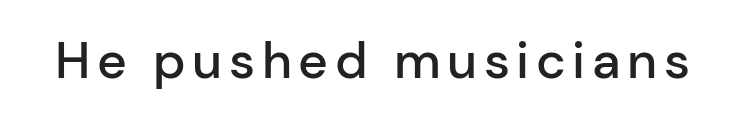
These lines are rendered in a variable-pitch font. Beneath every word, the page is bare. Is the type bold? Partly — it's a semibold, heavier than regular but not fully bold. The lettering holds an erect, upright posture throughout. The rendering shows plain stroke endings on the letterforms — a sans-serif design.
